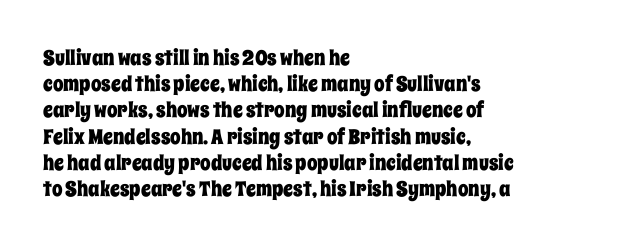
A typesetter would call this leading conventional body-copy spacing. Upright lettering throughout. This rendering uses left alignment, leaving the right contour irregular. The letterforms sit shoulder to shoulder at normal distance. Decoration check: the copy has no underline.
